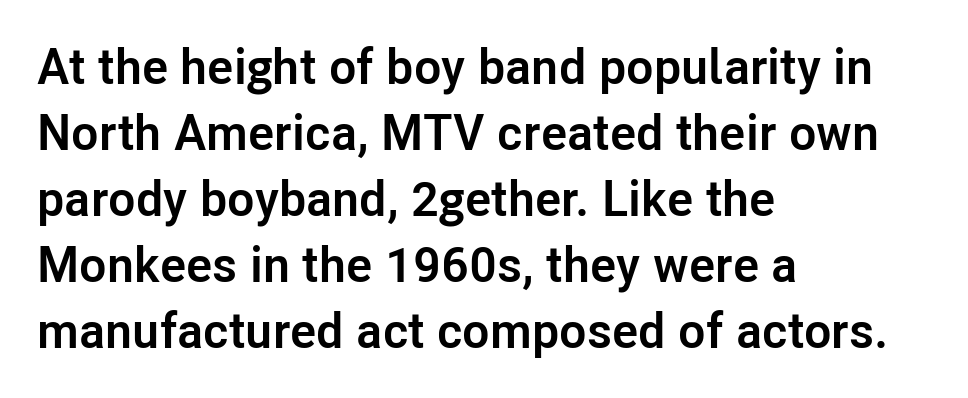
Think of a printed novel: that variable character pitch is what you see here. Students, note that the glyphs here touch the page at normal intervals. The rag falls on the right side of this text block. Line spacing here is normal.
